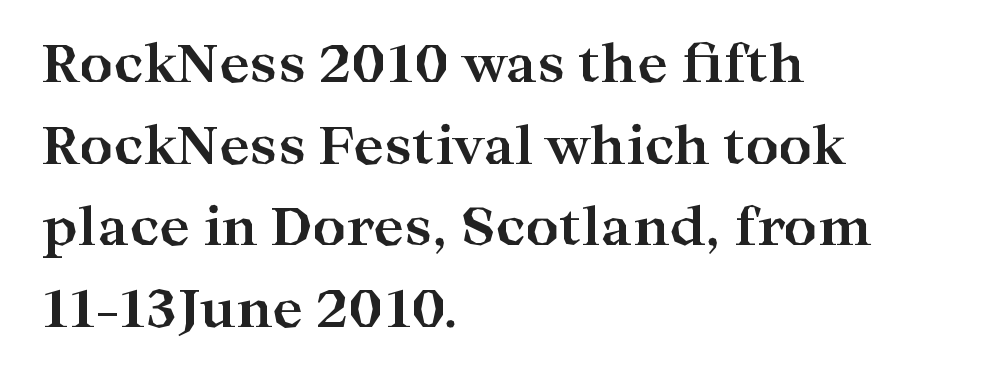
Q: Is the text bold? A: Yes.
Q: Is the text italic (slanted)? A: No, it is upright.
Q: Is the typeface a serif or a sans-serif typeface? A: Serif.
Q: Is the text underlined? A: No.
Q: How is the paragraph aligned? A: Left-aligned.
Q: Is the spacing between letters normal or unusually wide? A: Normal.
Q: Is the spacing between lines tight, normal or loose? A: Normal.
Q: Width (condensed, normal, or wide)? A: Wide.
Q: Stroke contrast? A: High.
Q: x-height? A: Medium.
Q: Monospaced? A: No.
